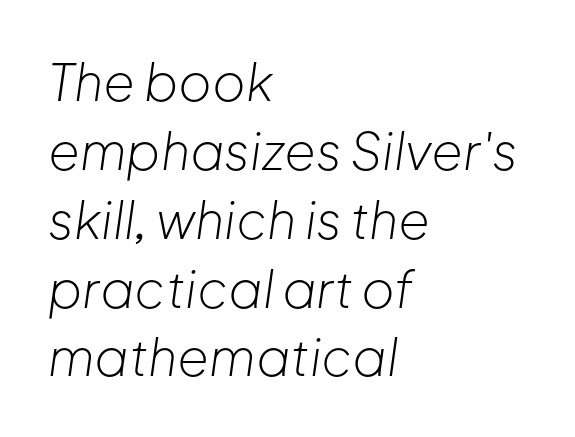
Q: Is the text bold? A: No.
Q: Is the text italic (slanted)? A: Yes, it leans right by about 8 degrees.
Q: Is the text underlined? A: No.
Q: How is the paragraph aligned? A: Left-aligned.
Q: Is the spacing between letters normal or unusually wide? A: Normal.
Q: Is the spacing between lines tight, normal or loose? A: Normal.
Q: Width (condensed, normal, or wide)? A: Normal.
Q: Stroke contrast? A: Low.
Q: x-height? A: Medium.
Q: Monospaced? A: No.
